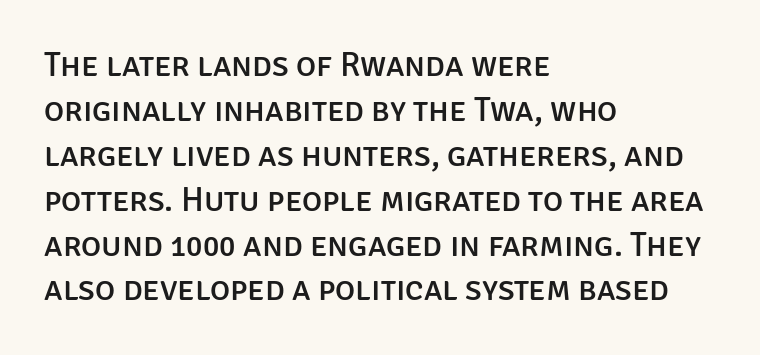
{"serif": "no", "italic": "no", "width": "normal", "stroke_contrast": "low", "x_height": "large", "monospaced": "no", "underline": "no", "align": "left", "line_spacing": "normal", "line_spacing_ratio": 1.32, "letter_spacing": "normal", "letter_spacing_em": 0.0, "glyph_px": 34}
